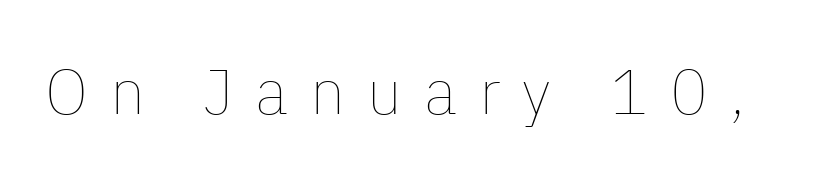
Q: Is the text bold? A: No.
Q: Is the text italic (slanted)? A: No, it is upright.
Q: Is the text underlined? A: No.
Q: Is the spacing between letters normal or unusually wide? A: Unusually wide.
Q: Width (condensed, normal, or wide)? A: Normal.
Q: Stroke contrast? A: Low.
Q: x-height? A: Medium.
Q: Monospaced? A: No.
